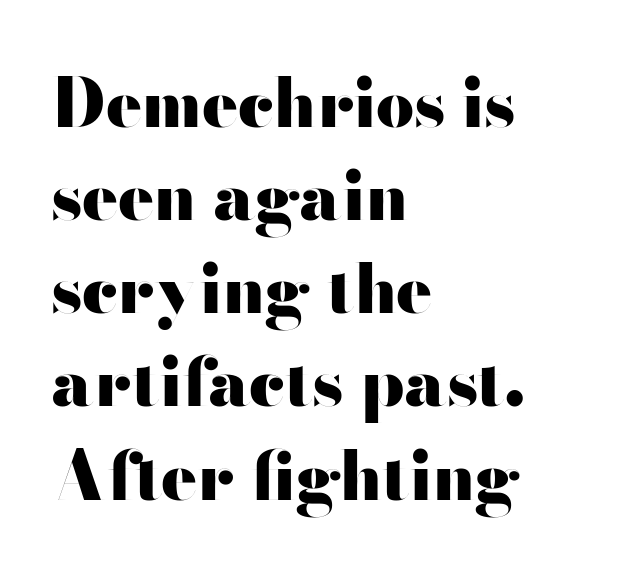
Q: Is the text bold? A: Yes.
Q: Is the text italic (slanted)? A: No, it is upright.
Q: Is the typeface a serif or a sans-serif typeface? A: Serif.
Q: Is the text underlined? A: No.
Q: How is the paragraph aligned? A: Left-aligned.
Q: Is the spacing between letters normal or unusually wide? A: Normal.
Q: Is the spacing between lines tight, normal or loose? A: Normal.
Q: Width (condensed, normal, or wide)? A: Wide.
Q: Stroke contrast? A: High.
Q: x-height? A: Small.
Q: Monospaced? A: No.
